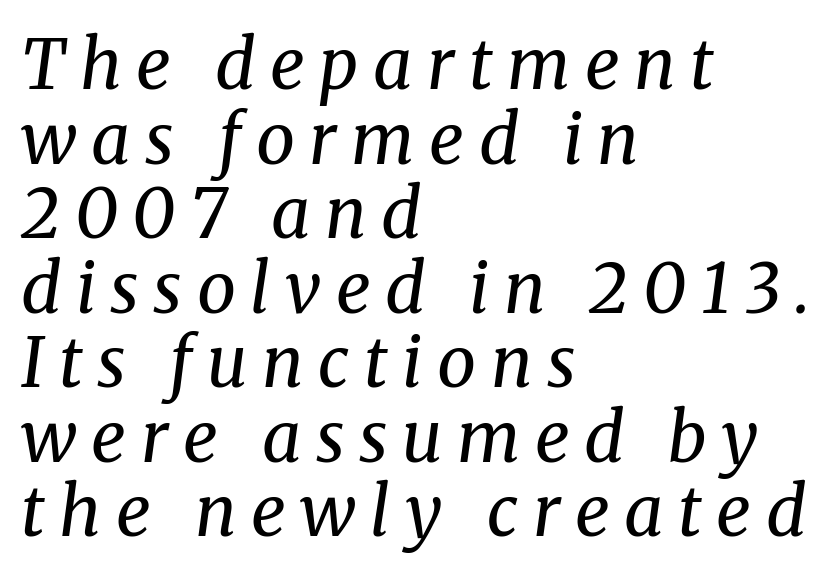
Vertically, the passage feels compressed, each row crowding the next. The passage shown leans; its letterforms are oblique. A typesetter would call this proportional, since set widths differ per character. The letterforms stand isolated, each surrounded by extra space. Glance below the letters and you will spot only blank space. The letters carry serifs — small finishing strokes at the ends of their stems.
